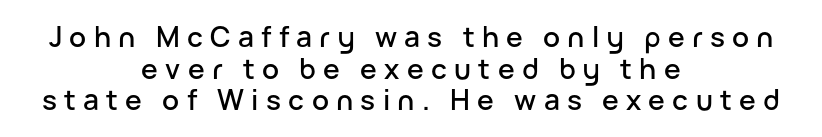
The image shows 28 px sans-serif type, upright; set centered, tight line spacing (1.13x), unusually wide letter spacing (+0.26 em), not underlined; low stroke contrast and a medium x-height.
